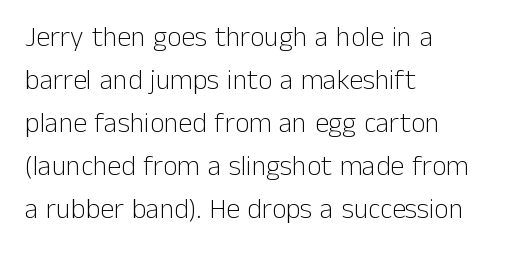
Q: Is the text bold? A: No.
Q: Is the text italic (slanted)? A: No, it is upright.
Q: Is the typeface a serif or a sans-serif typeface? A: Sans-serif.
Q: Is the text underlined? A: No.
Q: How is the paragraph aligned? A: Left-aligned.
Q: Is the spacing between letters normal or unusually wide? A: Normal.
Q: Is the spacing between lines tight, normal or loose? A: Normal.
Q: Width (condensed, normal, or wide)? A: Normal.
Q: Stroke contrast? A: Low.
Q: x-height? A: Medium.
Q: Monospaced? A: No.
